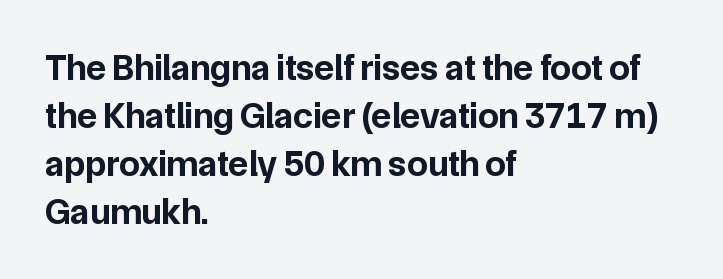
The image shows 37 px bold sans-serif type, upright; set left-aligned, normal line spacing (1.3x), normal letter spacing, not underlined; low stroke contrast and a medium x-height.
